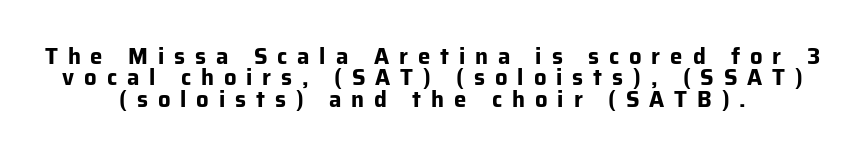
The image shows 22 px bold type, upright; set centered, tight line spacing (0.97x), unusually wide letter spacing (+0.45 em), not underlined.
